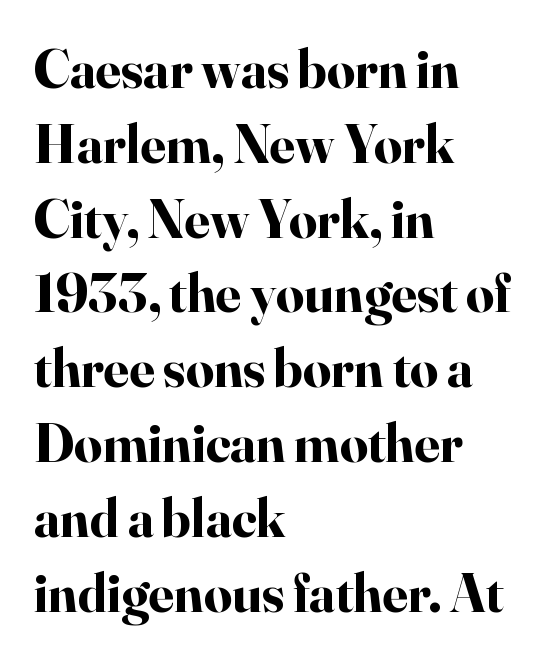
A typesetter would call this proportional, since set widths differ per character. If you drew a line through each stem, it would be perfectly vertical. Reading down the block, your eye returns to a fixed left position each line. The rendering shows small feet on the letterforms — a serif design. This is heavy type, rendered in bold.
